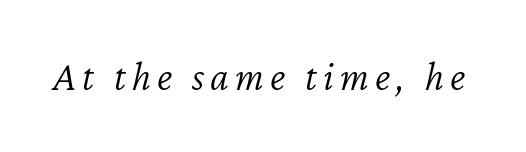
Q: Is the text bold? A: No.
Q: Is the text italic (slanted)? A: Yes, it leans right by about 12 degrees.
Q: Is the text underlined? A: No.
Q: Width (condensed, normal, or wide)? A: Normal.
Q: Stroke contrast? A: Low.
Q: x-height? A: Medium.
Q: Monospaced? A: No.
